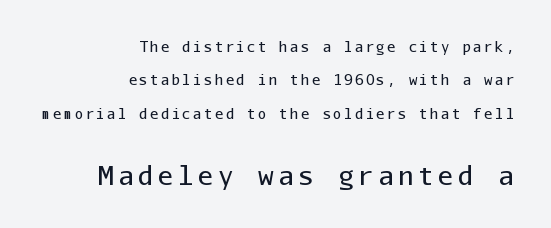
{"italic": "no", "bold": "no", "underline": "no", "align": "right", "line_spacing": "loose", "line_spacing_ratio": 2.38, "larger_block": "second", "size_ratio": 1.86, "glyph_px": 26}
